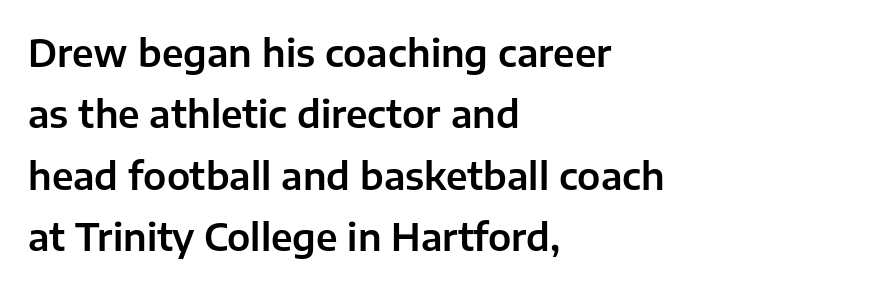
Observe the absence of serifs on each vertical stroke in this sample. Nobody drew a line under any word here. A classic flush-left, rag-right setting is used for this passage. Do the characters align in a grid? No, the font is proportional. The passage shown has conventional tracking throughout. Does the leading feel generous? No, just average.
